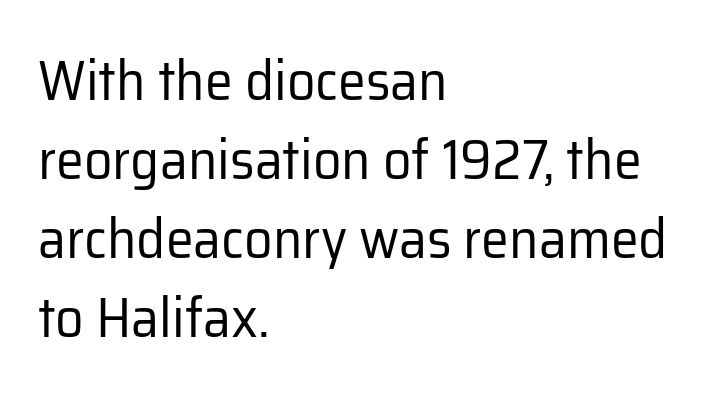
The image shows 56 px regular-weight sans-serif type, upright; set left-aligned, normal line spacing (1.41x), normal letter spacing, not underlined; low stroke contrast and a medium x-height.
